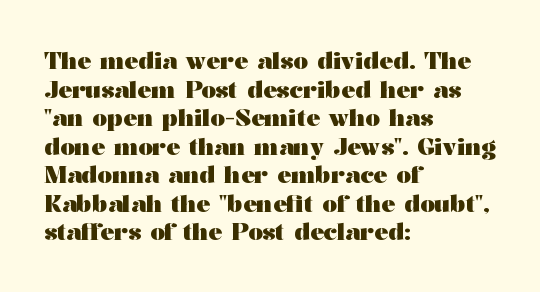
Every character sits straight up, as roman type does. Stroke thickness is high; the sample reads as a true bold. Inter-character spacing is left at the font's built-in metrics. Casual observation: everything's shoved over to the left. The specimen omits any rule beneath the text block's lines.
